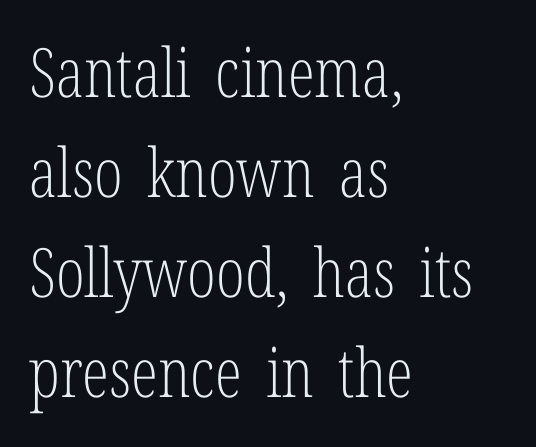
{"serif": "yes", "italic": "no", "bold": "no", "weight": "light", "width": "condensed", "stroke_contrast": "low", "x_height": "medium", "monospaced": "no", "underline": "no", "align": "left", "line_spacing": "normal", "line_spacing_ratio": 1.47, "letter_spacing": "normal", "letter_spacing_em": 0.0, "glyph_px": 68}
